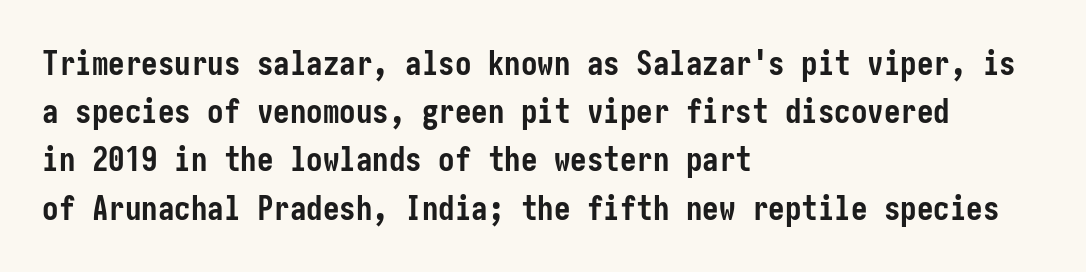
Q: Is the text bold? A: Yes.
Q: Is the text italic (slanted)? A: No, it is upright.
Q: Is the typeface a serif or a sans-serif typeface? A: Sans-serif.
Q: Is the text underlined? A: No.
Q: How is the paragraph aligned? A: Left-aligned.
Q: Is the spacing between letters normal or unusually wide? A: Normal.
Q: Is the spacing between lines tight, normal or loose? A: Normal.
Q: Width (condensed, normal, or wide)? A: Condensed.
Q: Stroke contrast? A: Low.
Q: x-height? A: Medium.
